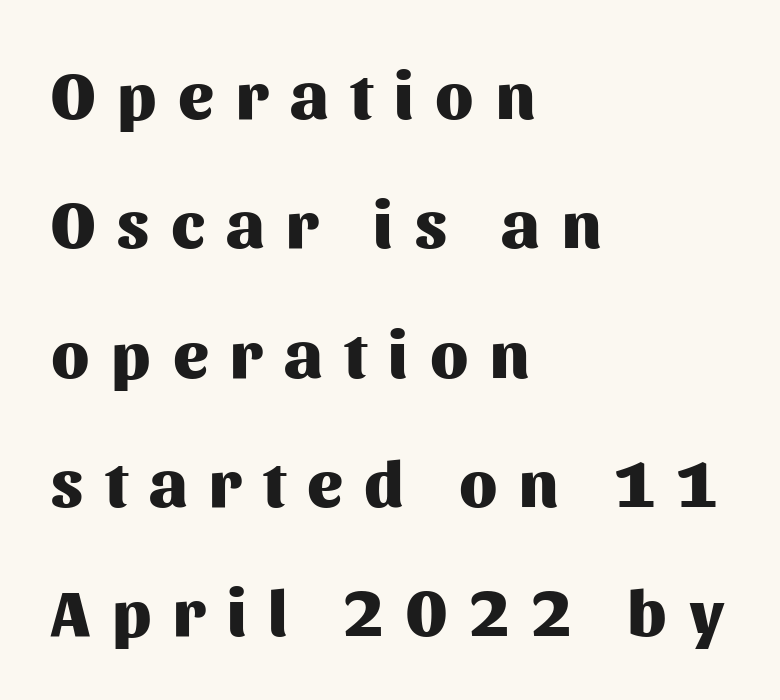
Q: Is the text bold? A: Yes.
Q: Is the text italic (slanted)? A: No, it is upright.
Q: Is the typeface a serif or a sans-serif typeface? A: Sans-serif.
Q: Is the text underlined? A: No.
Q: How is the paragraph aligned? A: Left-aligned.
Q: Is the spacing between letters normal or unusually wide? A: Unusually wide.
Q: Is the spacing between lines tight, normal or loose? A: Loose.
Q: Width (condensed, normal, or wide)? A: Normal.
Q: Stroke contrast? A: Medium.
Q: x-height? A: Medium.
Q: Monospaced? A: No.
